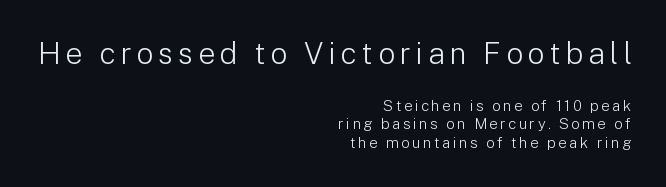
The image shows 30 px light sans-serif type, upright; set right-aligned, line spacing 1.23x, not underlined; the first (top) block is 2.0x larger; low stroke contrast and a medium x-height.
